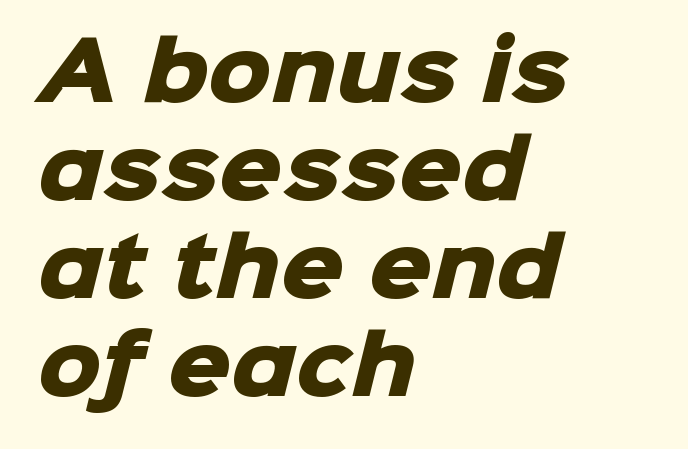
Nobody touched the tracking dial on this one. No word sits above an underline. Heft: maximum for text — a bold. A typesetter would call this proportional, since set widths differ per character. This sample is left-justified, so line endings fall wherever the words run out. Each letter's strokes conclude bluntly, with no projecting serifs.
